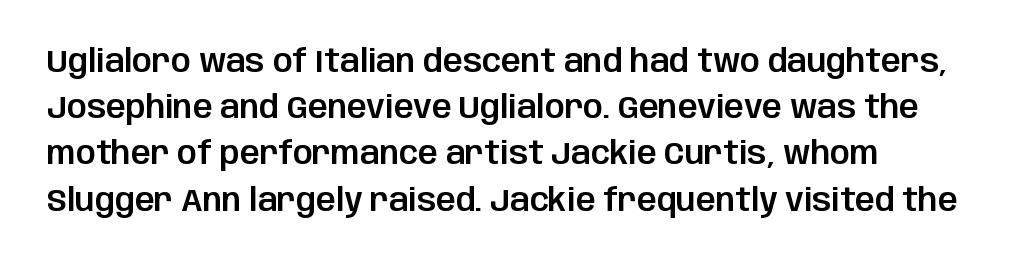
This rendering leaves character spacing at its baseline value. Note: no serifs on the glyphs. These lines were composed using upright roman letters. Here the designer chose a conventional face with non-uniform glyph widths. The glyphs are unaccompanied by any horizontal stroke below them. This sample keeps an unexceptional amount of space between lines.
